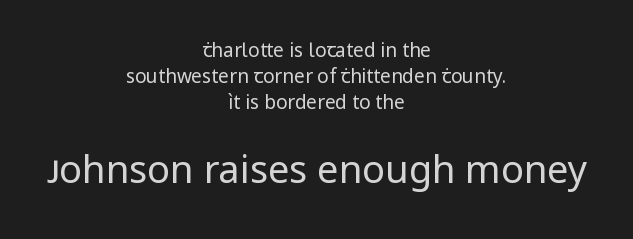
Proportional: the letters do not fall into vertical columns. Anything drawn beneath the words? Only blank space. You get the small type first, then a jump to larger type. These lines are centered, leaving both edges ragged. The passage shown is not bold in any degree.
